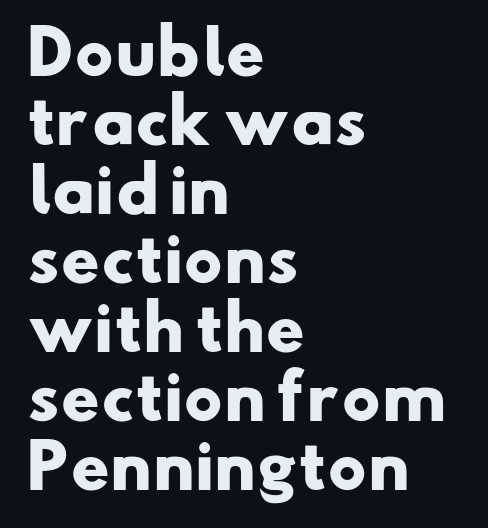
Glance below the letters and you will spot only blank space. Does the copy run flush right? No — it runs flush left. A sans-serif font was chosen for this passage. Spacing verdict: proportional, widths tailored to each character. Pretty heavy lettering here — definitely bold. The space between consecutive lines is stingy.
